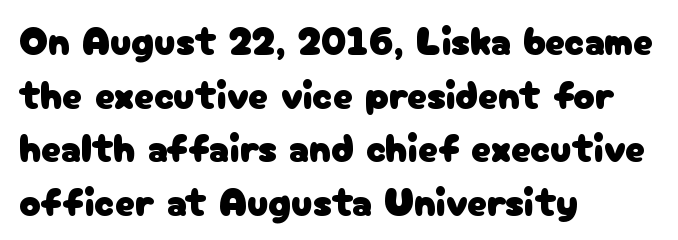
Q: Is the text italic (slanted)? A: No, it is upright.
Q: Is the typeface a serif or a sans-serif typeface? A: Sans-serif.
Q: Is the text underlined? A: No.
Q: How is the paragraph aligned? A: Left-aligned.
Q: Is the spacing between letters normal or unusually wide? A: Normal.
Q: Is the spacing between lines tight, normal or loose? A: Normal.
Q: Width (condensed, normal, or wide)? A: Normal.
Q: Stroke contrast? A: Low.
Q: x-height? A: Medium.
Q: Monospaced? A: No.
